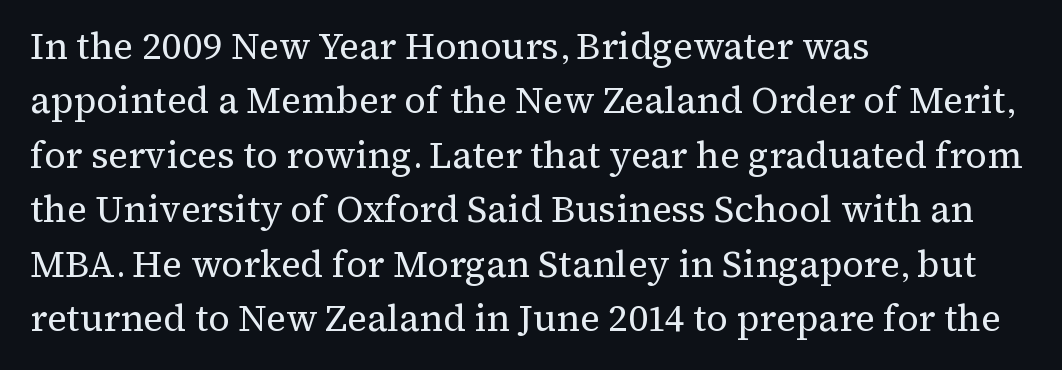
The image shows 37 px regular-weight serif type, upright; set left-aligned, normal line spacing (1.47x), normal letter spacing, not underlined; medium stroke contrast and a medium x-height.
